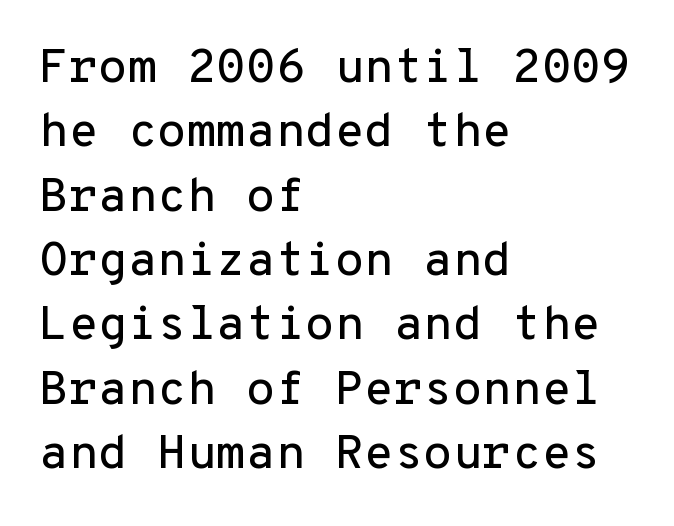
Q: Is the text italic (slanted)? A: No, it is upright.
Q: Is the typeface a serif or a sans-serif typeface? A: Sans-serif.
Q: Is the text underlined? A: No.
Q: How is the paragraph aligned? A: Left-aligned.
Q: Is the spacing between letters normal or unusually wide? A: Normal.
Q: Is the spacing between lines tight, normal or loose? A: Normal.
Q: Width (condensed, normal, or wide)? A: Normal.
Q: Stroke contrast? A: Low.
Q: x-height? A: Medium.
Q: Monospaced? A: Yes.
